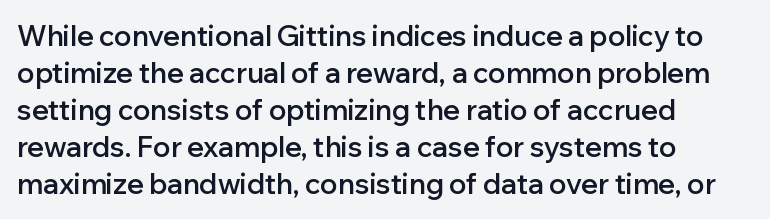
{"serif": "no", "italic": "no", "bold": "semi", "weight": "semibold", "width": "normal", "stroke_contrast": "low", "x_height": "medium", "monospaced": "no", "underline": "no", "align": "left", "line_spacing": "normal", "line_spacing_ratio": 1.32, "letter_spacing": "normal", "letter_spacing_em": 0.0, "glyph_px": 28}
